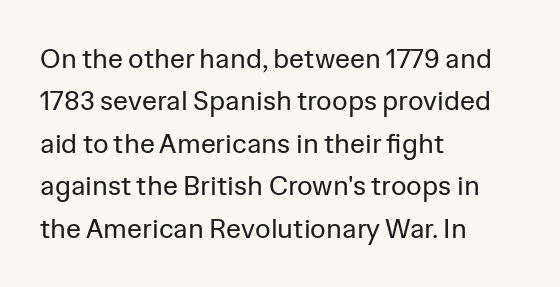
The image shows 27 px text type, upright; set left-aligned, normal line spacing (1.57x), normal letter spacing, not underlined.
